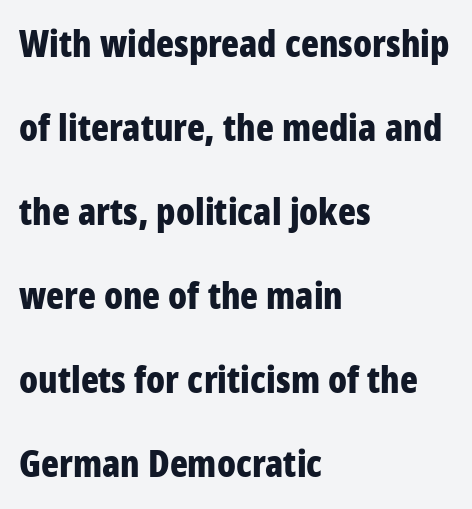
Visually the block forms a straight wall on the left and a jagged coastline on the right. Inter-character spacing is left at the font's built-in metrics. Clear beneath every line of the passage. Ordinary non-slanted type is in use. The text was rendered using a sans face with plain stroke endings.
